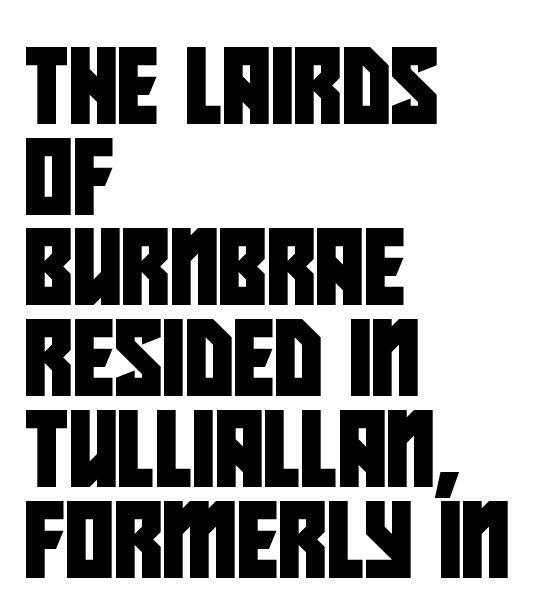
The image shows 75 px condensed sans-serif type; set left-aligned, line spacing 1.21x, normal letter spacing, not underlined; low stroke contrast and a large x-height.
